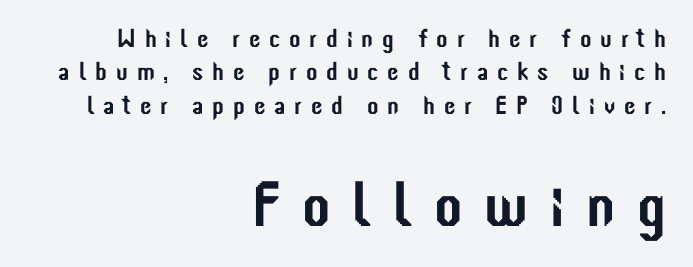
Q: Is the text italic (slanted)? A: No, it is upright.
Q: Is the typeface a serif or a sans-serif typeface? A: Sans-serif.
Q: Is the text underlined? A: No.
Q: How is the paragraph aligned? A: Right-aligned.
Q: Is the spacing between letters normal or unusually wide? A: Unusually wide.
Q: Is the spacing between lines tight, normal or loose? A: Normal.
Q: Which block of text is set in a larger size, the first (top) or the second (bottom)? A: The second (bottom) one.
Q: Width (condensed, normal, or wide)? A: Condensed.
Q: Stroke contrast? A: Low.
Q: x-height? A: Medium.
Q: Monospaced? A: No.
